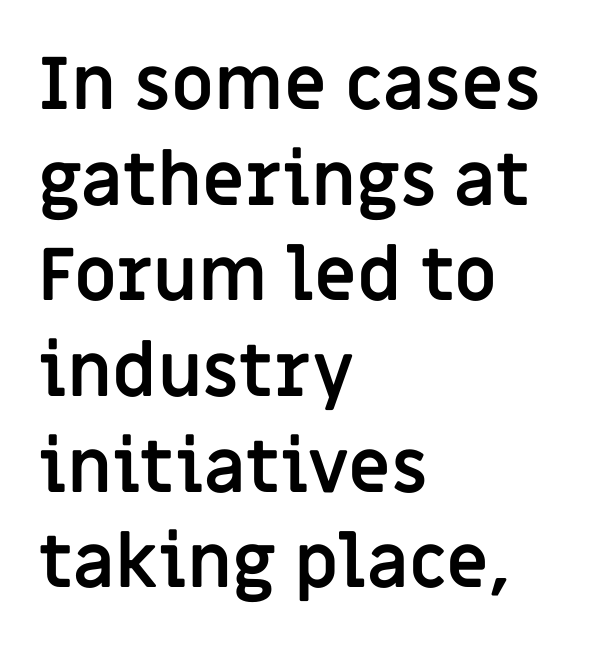
The image shows 73 px semibold sans-serif type, upright; set left-aligned, normal line spacing (1.31x), normal letter spacing, not underlined; low stroke contrast and a large x-height.
